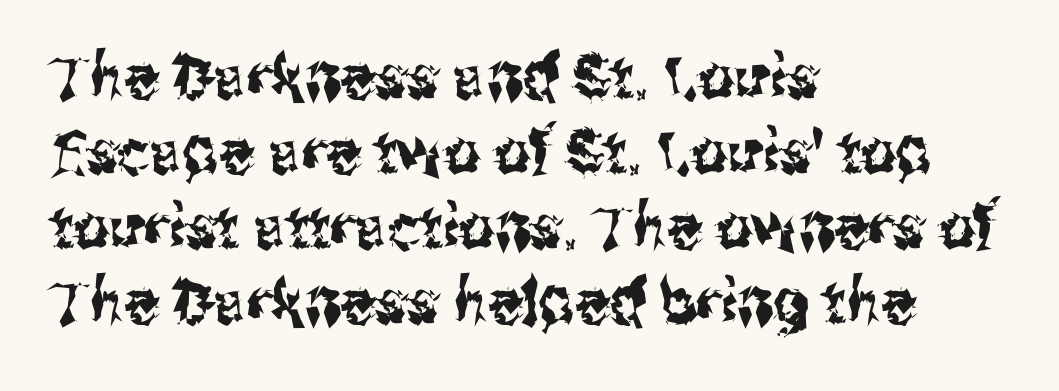
The image shows 62 px condensed sans-serif type, upright; set left-aligned, line spacing 1.21x, normal letter spacing, not underlined; medium stroke contrast and a medium x-height.
